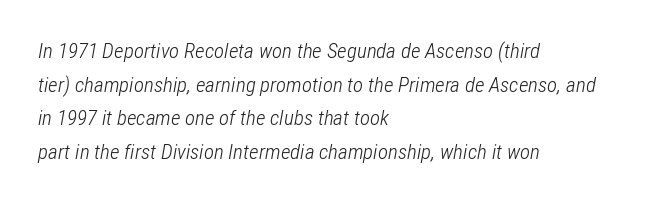
The image shows 21 px text type, italic (leaning right); set left-aligned, normal line spacing (1.6x), normal letter spacing, not underlined.
